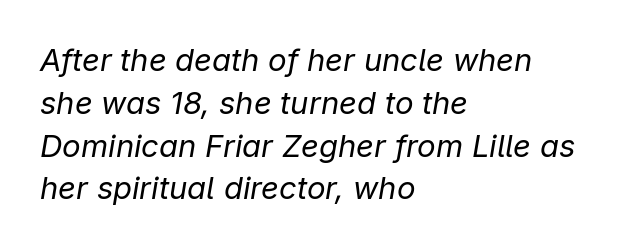
{"italic": "yes", "lean": "right", "slant_degrees": 9, "bold": "no", "weight": "regular", "width": "normal", "stroke_contrast": "low", "x_height": "medium", "monospaced": "no", "underline": "no", "align": "left", "line_spacing": "normal", "line_spacing_ratio": 1.38, "letter_spacing": "normal", "letter_spacing_em": 0.0, "glyph_px": 31}
